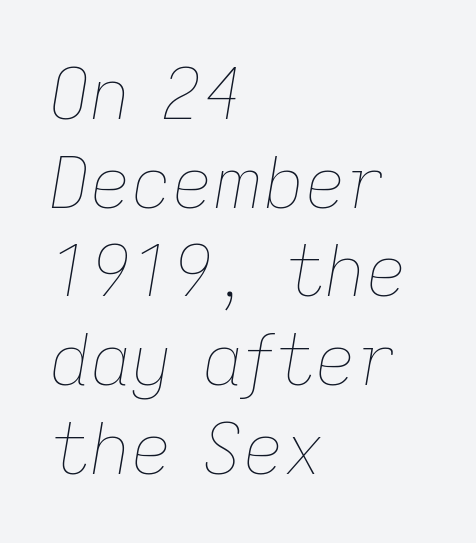
{"italic": "yes", "lean": "right", "slant_degrees": 9, "bold": "no", "weight": "thin", "width": "normal", "stroke_contrast": "low", "x_height": "medium", "monospaced": "no", "underline": "no", "align": "left", "line_spacing": "normal", "line_spacing_ratio": 1.25, "letter_spacing": "normal", "letter_spacing_em": 0.0, "glyph_px": 71}
